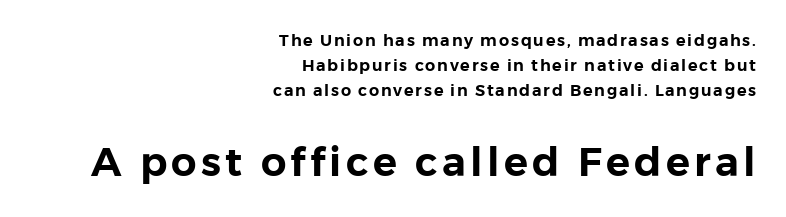
The image shows 40 px sans-serif type, upright; set right-aligned, normal line spacing (1.56x), not underlined; the second (bottom) block is 2.5x larger; a medium x-height.
